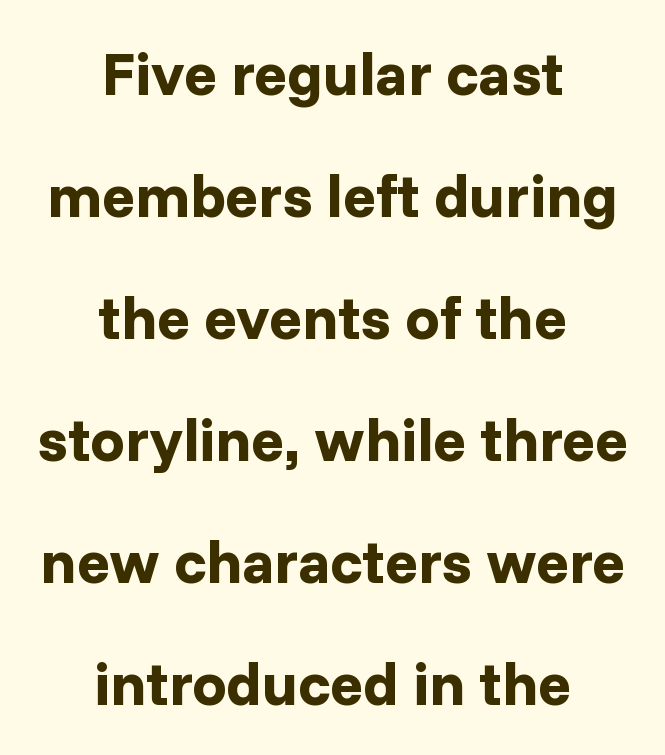
The image shows 61 px bold sans-serif type, upright; set centered, loose line spacing (2.0x), normal letter spacing, not underlined; low stroke contrast and a medium x-height.
